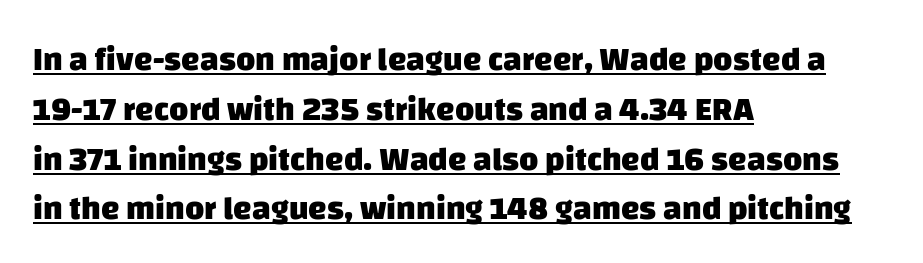
Visually the block forms a straight wall on the left and a jagged coastline on the right. The leading is moderate, giving the passage an even texture. Look at the stroke-to-counter ratio: heavy, a bold. The glyphs are accompanied by a horizontal stroke just below them.
